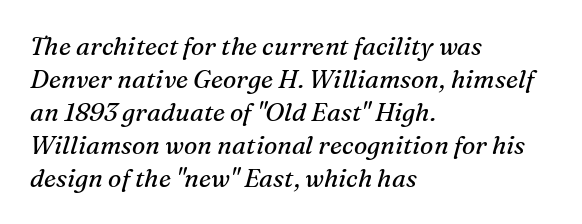
The image shows 25 px text type, italic (leaning right); set left-aligned, normal line spacing (1.32x), normal letter spacing, not underlined.
